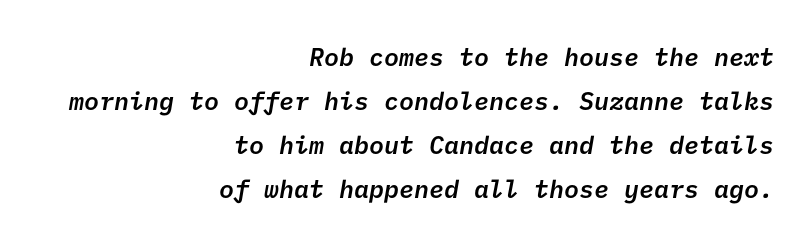
A student would call this right alignment; a typographer would say flush right, rag left. The letterforms sit shoulder to shoulder at normal distance. This is moderately heavy type, rendered in semibold. Beneath every word, the page is bare.
